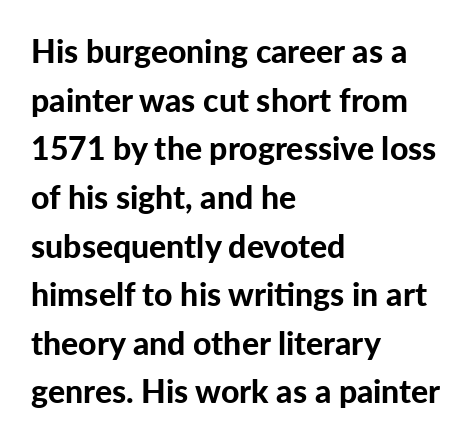
Q: Is the text bold? A: Yes.
Q: Is the text italic (slanted)? A: No, it is upright.
Q: Is the typeface a serif or a sans-serif typeface? A: Sans-serif.
Q: Is the text underlined? A: No.
Q: How is the paragraph aligned? A: Left-aligned.
Q: Is the spacing between letters normal or unusually wide? A: Normal.
Q: Is the spacing between lines tight, normal or loose? A: Normal.
Q: Width (condensed, normal, or wide)? A: Normal.
Q: Stroke contrast? A: Low.
Q: x-height? A: Medium.
Q: Monospaced? A: No.
